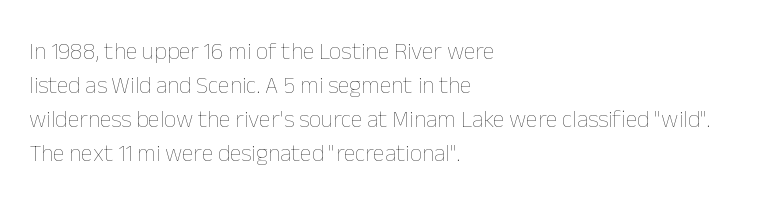
Decoration check: the copy has no underline. Teacher's note: observe the even left margin — that is flush-left alignment. Interline gaps are of average width in this sample. No chunkiness to these letters — they're not bold. These lines were composed using upright roman letters.
